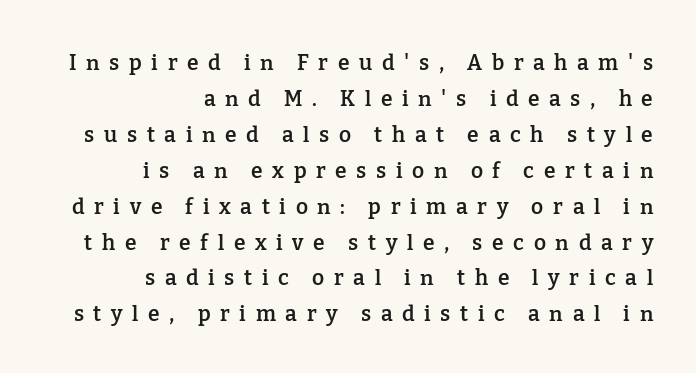
{"italic": "no", "bold": "semi", "underline": "no", "align": "right", "line_spacing_ratio": 1.71, "letter_spacing": "wide", "letter_spacing_em": 0.46, "glyph_px": 21}
